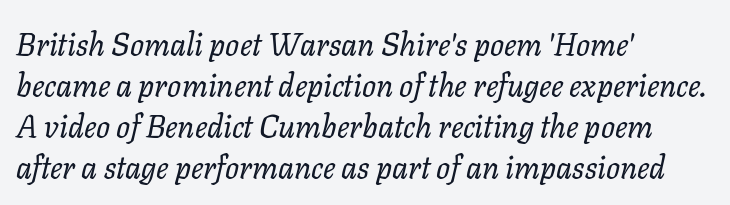
{"italic": "yes", "lean": "right", "slant_degrees": 11, "bold": "no", "weight": "regular", "width": "normal", "stroke_contrast": "low", "x_height": "medium", "monospaced": "no", "underline": "no", "align": "left", "line_spacing": "normal", "line_spacing_ratio": 1.32, "letter_spacing": "normal", "letter_spacing_em": 0.0, "glyph_px": 31}
